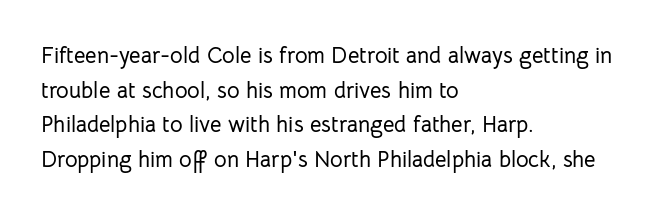
Q: Is the text italic (slanted)? A: No, it is upright.
Q: Is the text underlined? A: No.
Q: How is the paragraph aligned? A: Left-aligned.
Q: Is the spacing between letters normal or unusually wide? A: Normal.
Q: Is the spacing between lines tight, normal or loose? A: Normal.
